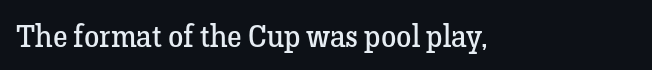
The image shows 31 px regular-weight serif type, upright; set normal letter spacing, not underlined; low stroke contrast and a medium x-height.
